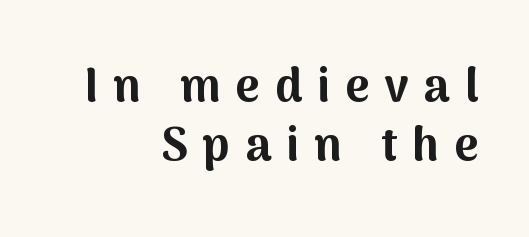
{"serif": "no", "italic": "no", "bold": "yes", "weight": "bold", "width": "normal", "stroke_contrast": "medium", "x_height": "medium", "monospaced": "no", "underline": "no", "align": "right", "line_spacing": "normal", "line_spacing_ratio": 1.28, "letter_spacing": "wide", "letter_spacing_em": 0.33, "glyph_px": 46}
